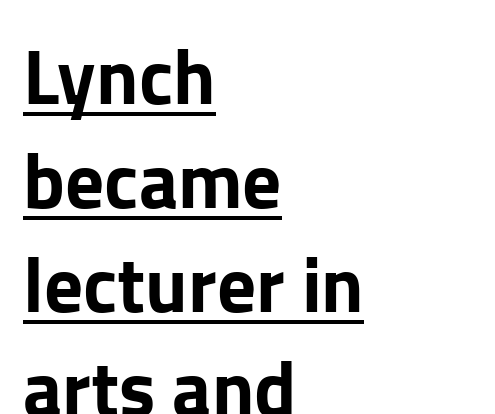
Q: Is the text italic (slanted)? A: No, it is upright.
Q: Is the typeface a serif or a sans-serif typeface? A: Sans-serif.
Q: Is the text underlined? A: Yes.
Q: How is the paragraph aligned? A: Left-aligned.
Q: Is the spacing between letters normal or unusually wide? A: Normal.
Q: Is the spacing between lines tight, normal or loose? A: Normal.
Q: Width (condensed, normal, or wide)? A: Normal.
Q: Stroke contrast? A: Low.
Q: x-height? A: Medium.
Q: Monospaced? A: No.
